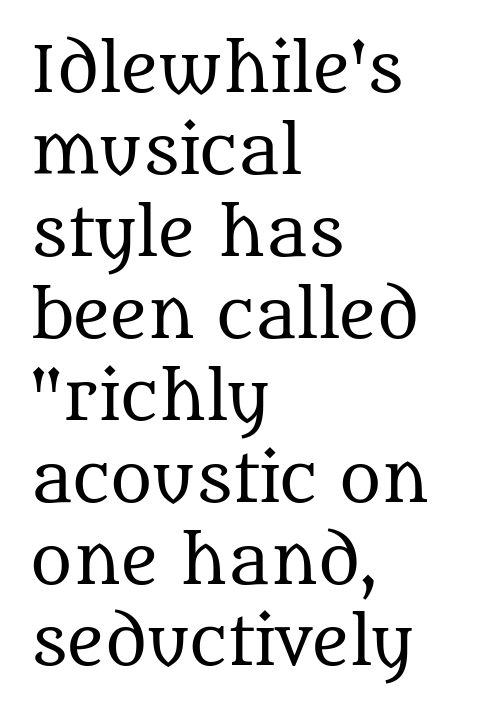
Q: Is the text bold? A: No.
Q: Is the text italic (slanted)? A: No, it is upright.
Q: Is the typeface a serif or a sans-serif typeface? A: Serif.
Q: Is the text underlined? A: No.
Q: How is the paragraph aligned? A: Left-aligned.
Q: Is the spacing between letters normal or unusually wide? A: Normal.
Q: Is the spacing between lines tight, normal or loose? A: Normal.
Q: Width (condensed, normal, or wide)? A: Normal.
Q: Stroke contrast? A: Medium.
Q: x-height? A: Large.
Q: Monospaced? A: No.
